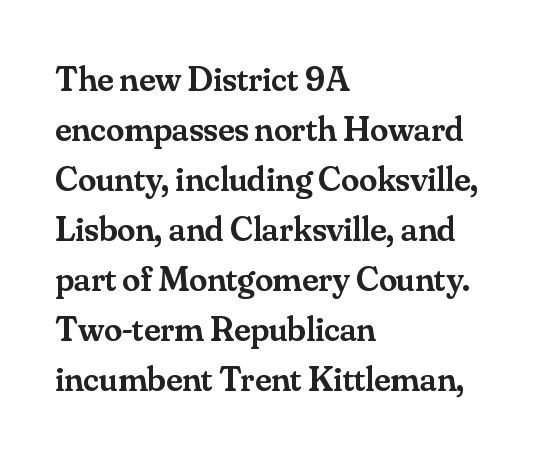
The image shows 36 px semibold serif type, upright; set left-aligned, normal line spacing (1.39x), normal letter spacing, not underlined; medium stroke contrast and a small x-height.
